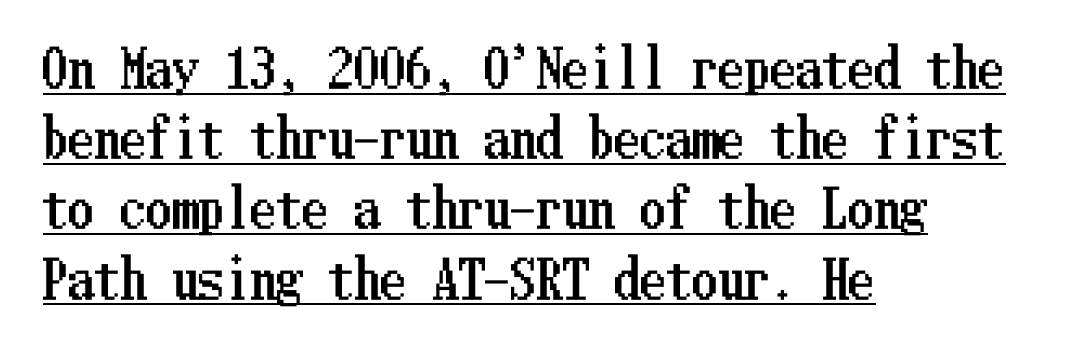
Q: Is the text italic (slanted)? A: No, it is upright.
Q: Is the text underlined? A: Yes.
Q: How is the paragraph aligned? A: Left-aligned.
Q: Is the spacing between letters normal or unusually wide? A: Normal.
Q: Is the spacing between lines tight, normal or loose? A: Normal.
Q: Width (condensed, normal, or wide)? A: Condensed.
Q: Stroke contrast? A: Low.
Q: x-height? A: Medium.
